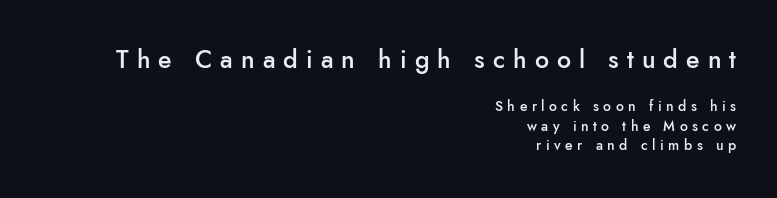
The image shows 25 px text type, upright; set right-aligned, normal line spacing (1.4x), unusually wide letter spacing (+0.32 em), not underlined; the first (top) block is 1.79x larger.
